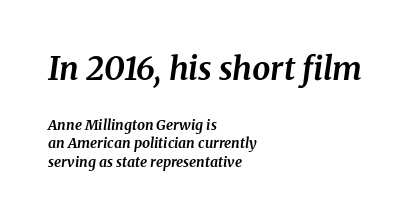
Does extra space separate the letters? No, they use regular spacing. Classification — serif. Each new line begins a customary step beneath the previous one. Check under the words: just untouched page.
